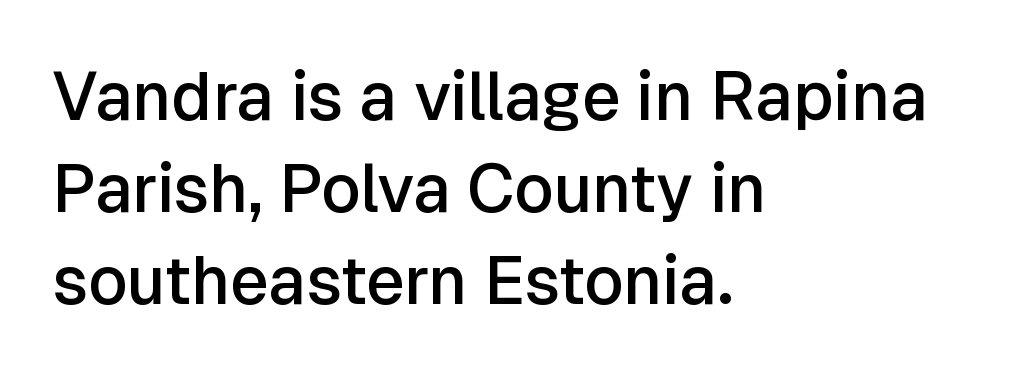
{"serif": "no", "italic": "no", "bold": "semi", "weight": "semibold", "width": "normal", "stroke_contrast": "low", "x_height": "medium", "monospaced": "no", "underline": "no", "align": "left", "line_spacing": "normal", "line_spacing_ratio": 1.37, "letter_spacing": "normal", "letter_spacing_em": 0.0, "glyph_px": 67}
